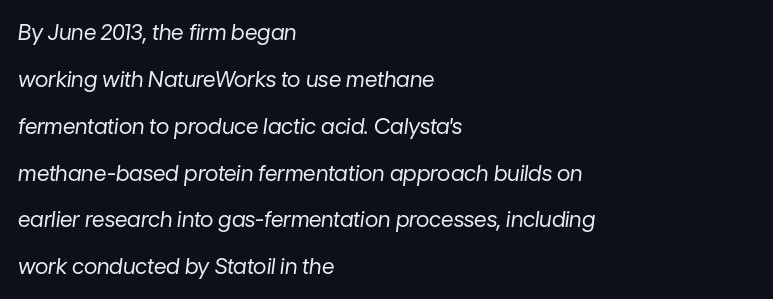
The image shows 22 px text type, italic (leaning right); set left-aligned, loose line spacing (2.13x), normal letter spacing, not underlined.
